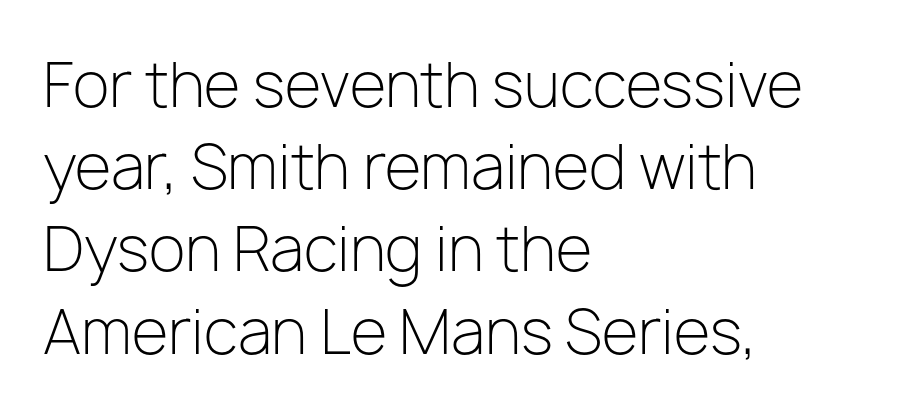
The image shows 60 px light sans-serif type, upright; set left-aligned, normal line spacing (1.37x), normal letter spacing, not underlined; low stroke contrast and a medium x-height.
